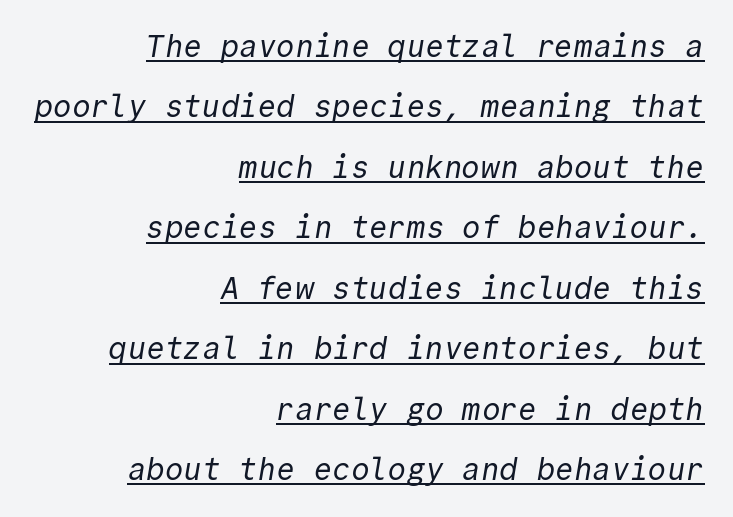
To sum up the face: it is a sans, with no serifs. Weight: not bold — regular or lighter. The lettering is marked with a stroke running underneath it. Letter spacing: default. The designer dialed line spacing up above the default.
